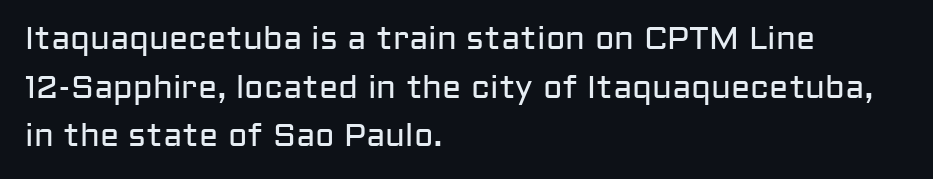
Q: Is the text bold? A: No.
Q: Is the text italic (slanted)? A: No, it is upright.
Q: Is the typeface a serif or a sans-serif typeface? A: Sans-serif.
Q: Is the text underlined? A: No.
Q: How is the paragraph aligned? A: Left-aligned.
Q: Is the spacing between letters normal or unusually wide? A: Normal.
Q: Is the spacing between lines tight, normal or loose? A: Normal.
Q: Width (condensed, normal, or wide)? A: Normal.
Q: Stroke contrast? A: Low.
Q: x-height? A: Medium.
Q: Monospaced? A: No.
